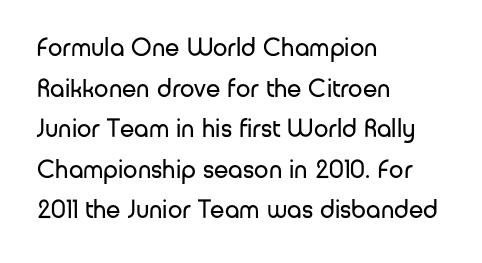
{"italic": "no", "bold": "no", "underline": "no", "align": "left", "line_spacing": "normal", "line_spacing_ratio": 1.56, "letter_spacing": "normal", "letter_spacing_em": 0.0, "glyph_px": 26}
